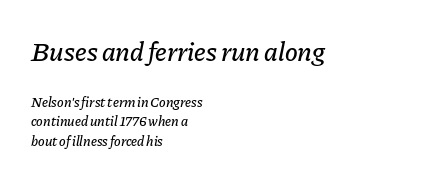
Q: Is the text italic (slanted)? A: Yes, it leans right by about 11 degrees.
Q: Is the text underlined? A: No.
Q: How is the paragraph aligned? A: Left-aligned.
Q: Is the spacing between letters normal or unusually wide? A: Normal.
Q: Is the spacing between lines tight, normal or loose? A: Normal.
Q: Which block of text is set in a larger size, the first (top) or the second (bottom)? A: The first (top) one.
